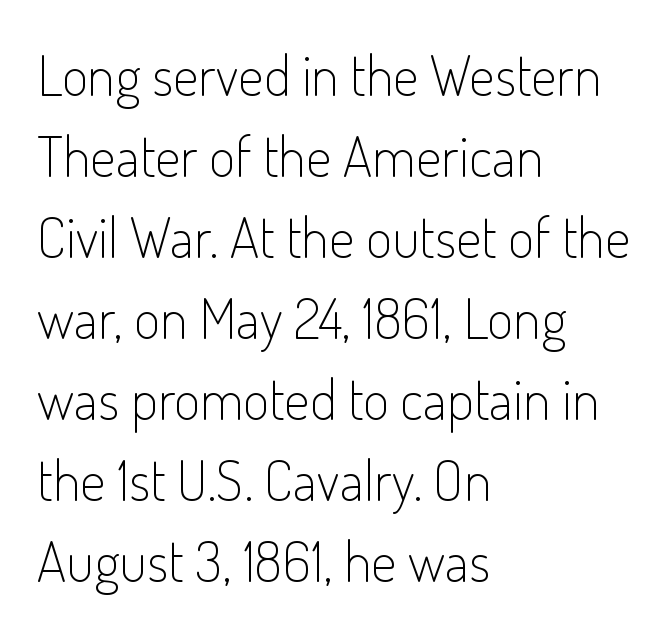
The image shows 57 px light, condensed sans-serif type, upright; set left-aligned, normal line spacing (1.42x), normal letter spacing, not underlined; low stroke contrast and a small x-height.
